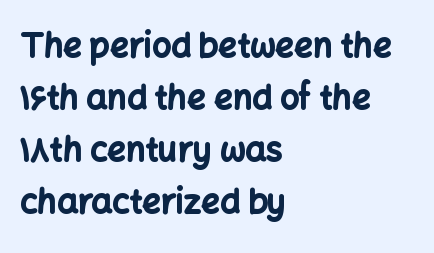
{"serif": "no", "italic": "no", "bold": "yes", "weight": "bold", "width": "normal", "stroke_contrast": "low", "x_height": "medium", "monospaced": "no", "underline": "no", "align": "left", "line_spacing": "normal", "line_spacing_ratio": 1.58, "letter_spacing": "normal", "letter_spacing_em": 0.0, "glyph_px": 33}
